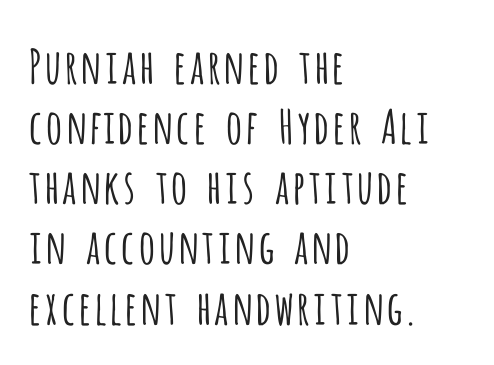
The image shows 47 px light, condensed sans-serif type, upright; set left-aligned, normal line spacing (1.28x), normal letter spacing, not underlined; low stroke contrast and a large x-height.
